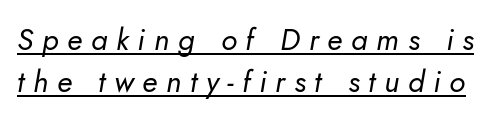
Q: Is the text bold? A: No.
Q: Is the text italic (slanted)? A: Yes, it leans right by about 10 degrees.
Q: Is the text underlined? A: Yes.
Q: Is the spacing between letters normal or unusually wide? A: Unusually wide.
Q: Is the spacing between lines tight, normal or loose? A: Normal.
Q: Width (condensed, normal, or wide)? A: Normal.
Q: Stroke contrast? A: Low.
Q: x-height? A: Small.
Q: Monospaced? A: No.
